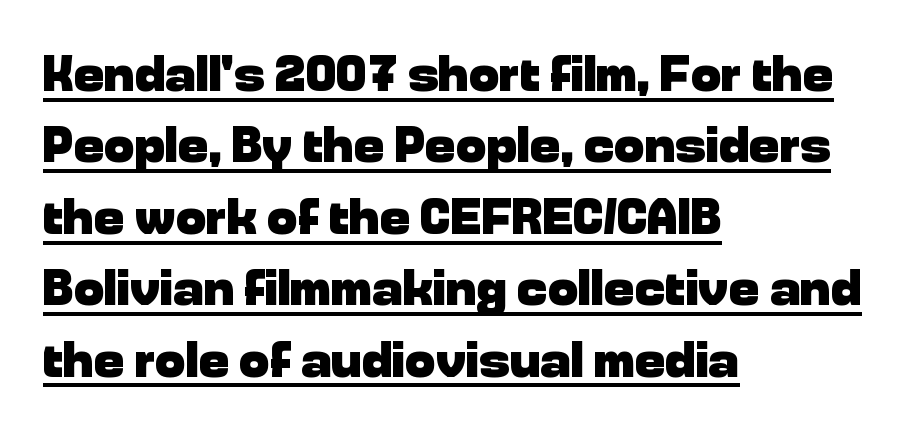
Q: Is the text bold? A: Yes.
Q: Is the text italic (slanted)? A: No, it is upright.
Q: Is the typeface a serif or a sans-serif typeface? A: Sans-serif.
Q: Is the text underlined? A: Yes.
Q: How is the paragraph aligned? A: Left-aligned.
Q: Is the spacing between letters normal or unusually wide? A: Normal.
Q: Is the spacing between lines tight, normal or loose? A: Normal.
Q: Width (condensed, normal, or wide)? A: Normal.
Q: Stroke contrast? A: Low.
Q: x-height? A: Medium.
Q: Monospaced? A: No.
